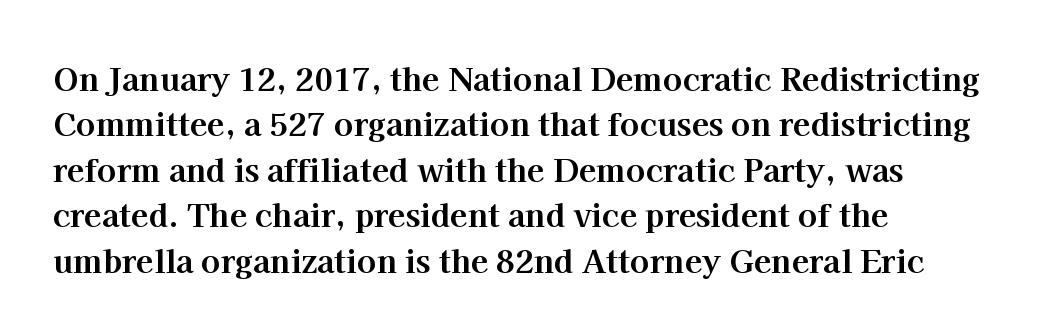
The image shows 32 px bold serif type, upright; set left-aligned, normal line spacing (1.42x), normal letter spacing, not underlined; high stroke contrast and a medium x-height.
